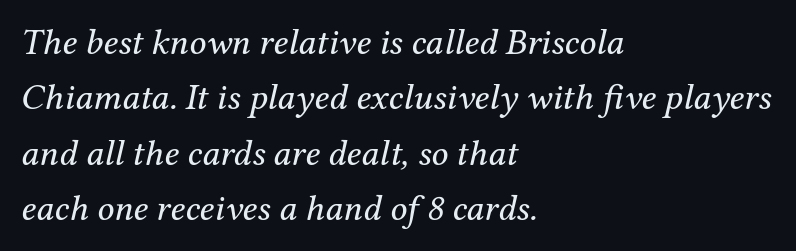
Q: Is the text bold? A: No.
Q: Is the text italic (slanted)? A: Yes, it leans right by about 12 degrees.
Q: Is the typeface a serif or a sans-serif typeface? A: Serif.
Q: Is the text underlined? A: No.
Q: How is the paragraph aligned? A: Left-aligned.
Q: Is the spacing between letters normal or unusually wide? A: Normal.
Q: Is the spacing between lines tight, normal or loose? A: Normal.
Q: Width (condensed, normal, or wide)? A: Normal.
Q: Stroke contrast? A: Medium.
Q: x-height? A: Medium.
Q: Monospaced? A: No.
